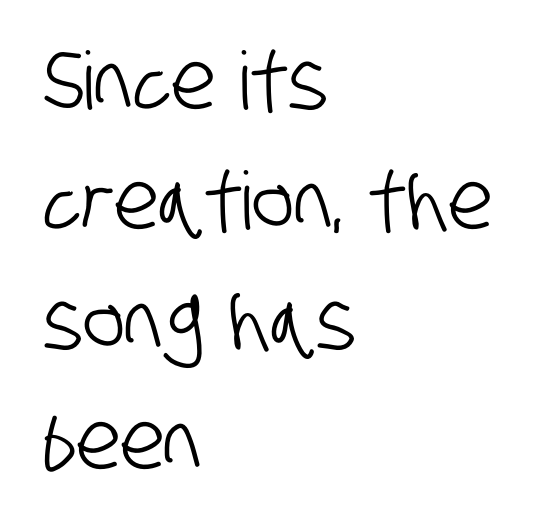
{"serif": "no", "width": "condensed", "stroke_contrast": "low", "x_height": "large", "monospaced": "no", "underline": "no", "align": "left", "line_spacing": "normal", "line_spacing_ratio": 1.5, "letter_spacing": "normal", "letter_spacing_em": 0.0, "glyph_px": 80}
